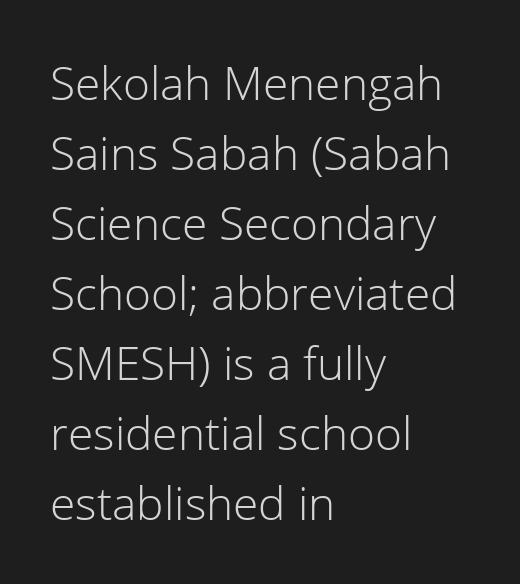
The image shows 46 px light sans-serif type, upright; set left-aligned, normal line spacing (1.52x), normal letter spacing, not underlined; low stroke contrast and a medium x-height.
